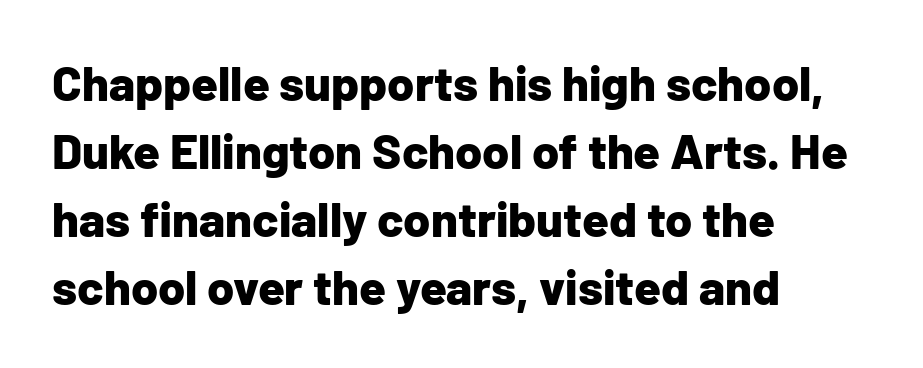
The image shows 49 px bold sans-serif type, upright; set left-aligned, normal line spacing (1.39x), normal letter spacing, not underlined; low stroke contrast and a medium x-height.
